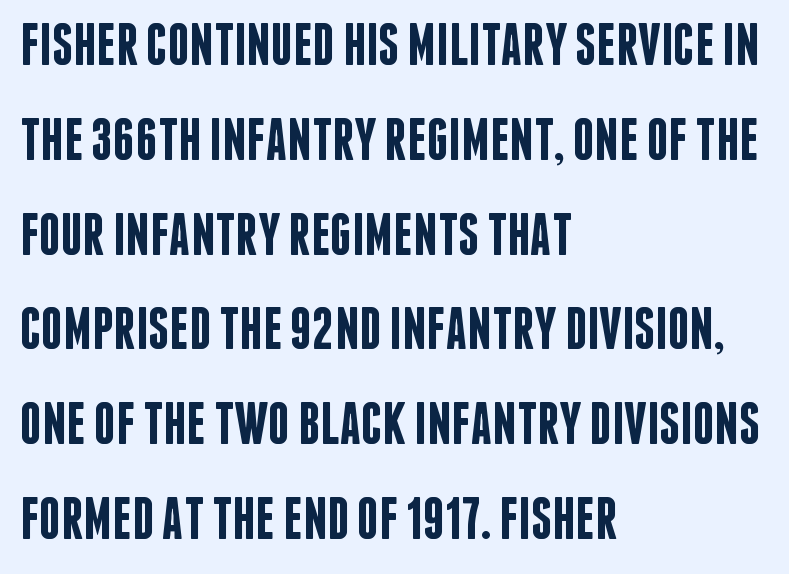
{"serif": "no", "italic": "no", "bold": "semi", "weight": "semibold", "width": "condensed", "stroke_contrast": "low", "x_height": "large", "monospaced": "no", "underline": "no", "align": "left", "line_spacing": "normal", "line_spacing_ratio": 1.58, "letter_spacing": "normal", "letter_spacing_em": 0.0, "glyph_px": 60}
